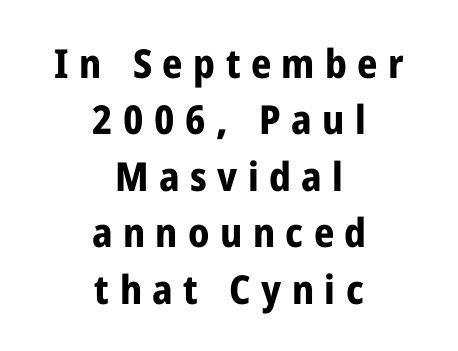
Q: Is the text bold? A: Yes.
Q: Is the text italic (slanted)? A: No, it is upright.
Q: Is the typeface a serif or a sans-serif typeface? A: Sans-serif.
Q: Is the text underlined? A: No.
Q: How is the paragraph aligned? A: Centered.
Q: Is the spacing between letters normal or unusually wide? A: Unusually wide.
Q: Is the spacing between lines tight, normal or loose? A: Normal.
Q: Width (condensed, normal, or wide)? A: Condensed.
Q: Stroke contrast? A: Low.
Q: x-height? A: Medium.
Q: Monospaced? A: No.
